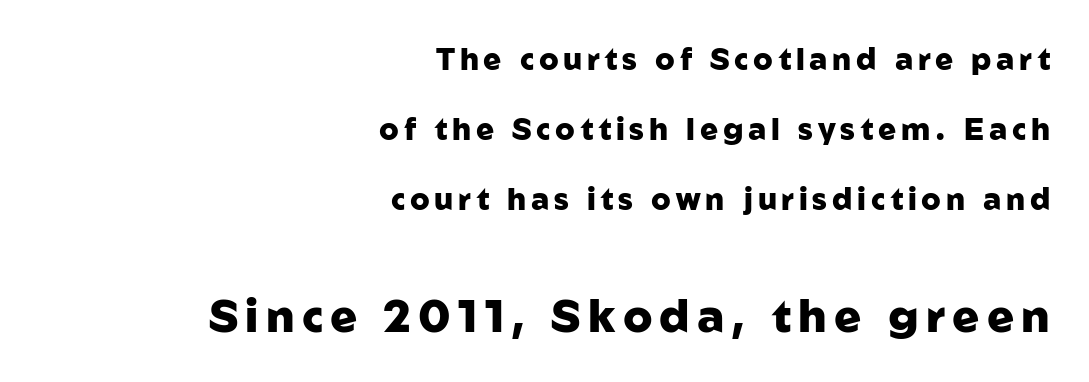
I'd describe the lettering as bold — thick and assertive. Each letter keeps its own natural width here, so spacing adapts to shape. Upright lettering throughout. Type without underlining. Each letter's strokes conclude bluntly, with no projecting serifs.
